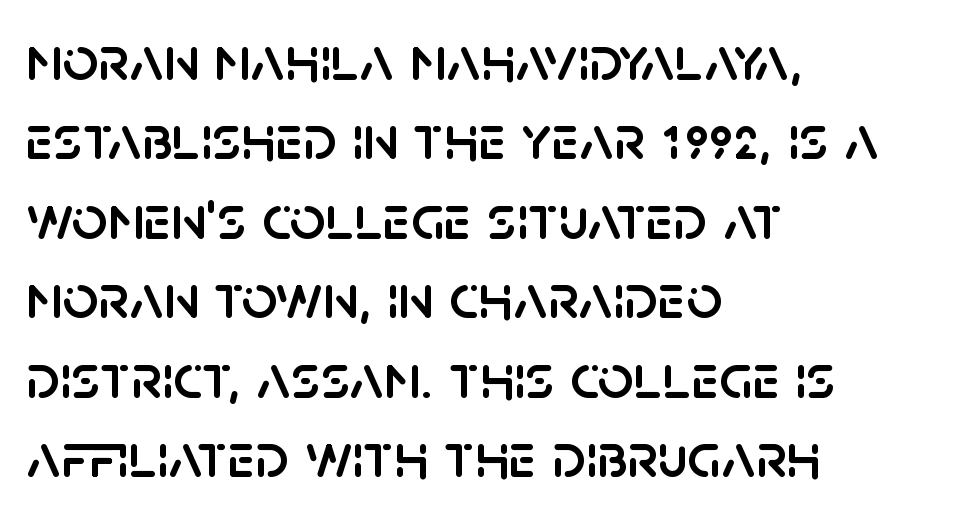
Every stem runs plumb, perpendicular to the baseline. Serifs: no, the terminals of the letterforms are clean. A classic flush-left, rag-right setting is used for this passage. Regarding leading, the lines here are spaced in the standard way. Words appear dense and cohesive because spacing is normal.
